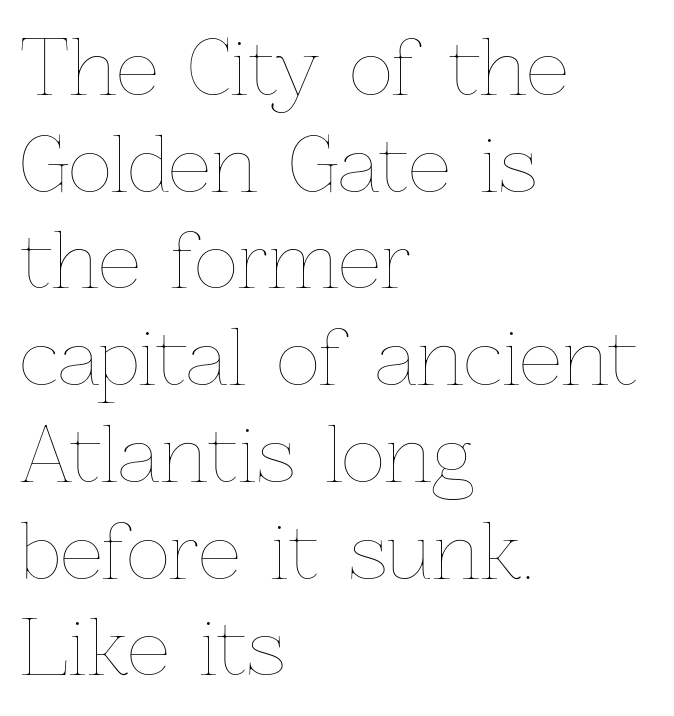
Q: Is the text bold? A: No.
Q: Is the text italic (slanted)? A: No, it is upright.
Q: Is the text underlined? A: No.
Q: How is the paragraph aligned? A: Left-aligned.
Q: Is the spacing between letters normal or unusually wide? A: Normal.
Q: Is the spacing between lines tight, normal or loose? A: Normal.
Q: Width (condensed, normal, or wide)? A: Normal.
Q: Stroke contrast? A: Low.
Q: x-height? A: Medium.
Q: Monospaced? A: No.
